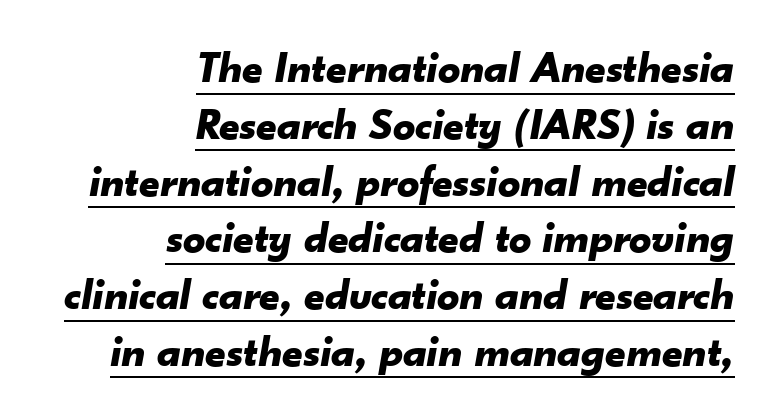
Q: Is the text bold? A: Yes.
Q: Is the text italic (slanted)? A: Yes, it leans right by about 10 degrees.
Q: Is the text underlined? A: Yes.
Q: How is the paragraph aligned? A: Right-aligned.
Q: Is the spacing between letters normal or unusually wide? A: Normal.
Q: Is the spacing between lines tight, normal or loose? A: Normal.
Q: Width (condensed, normal, or wide)? A: Normal.
Q: Stroke contrast? A: Low.
Q: x-height? A: Small.
Q: Monospaced? A: No.
